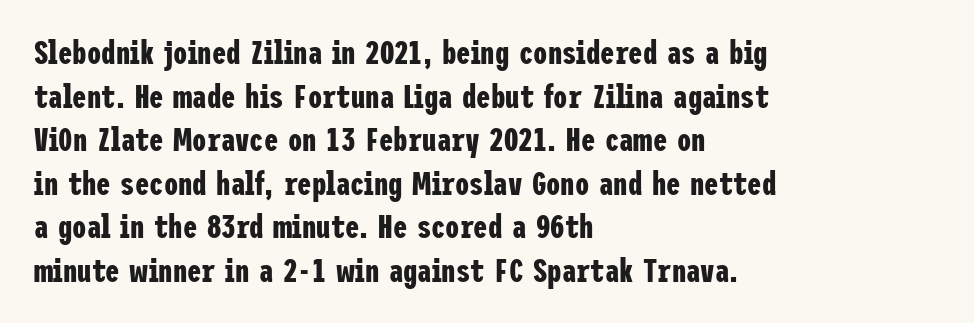
The image shows 32 px bold, condensed sans-serif type, upright; set left-aligned, normal line spacing (1.36x), normal letter spacing, not underlined; low stroke contrast and a medium x-height.
